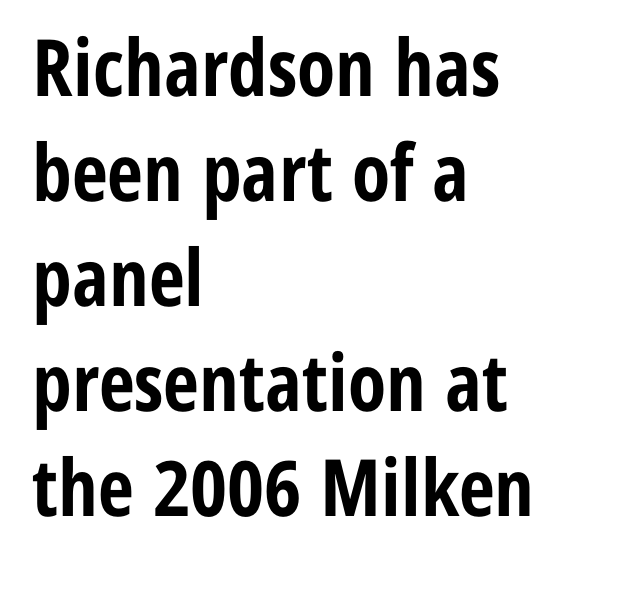
{"serif": "no", "italic": "no", "bold": "yes", "weight": "bold", "width": "condensed", "stroke_contrast": "low", "x_height": "medium", "monospaced": "no", "underline": "no", "align": "left", "line_spacing": "normal", "line_spacing_ratio": 1.33, "letter_spacing": "normal", "letter_spacing_em": 0.0, "glyph_px": 79}
